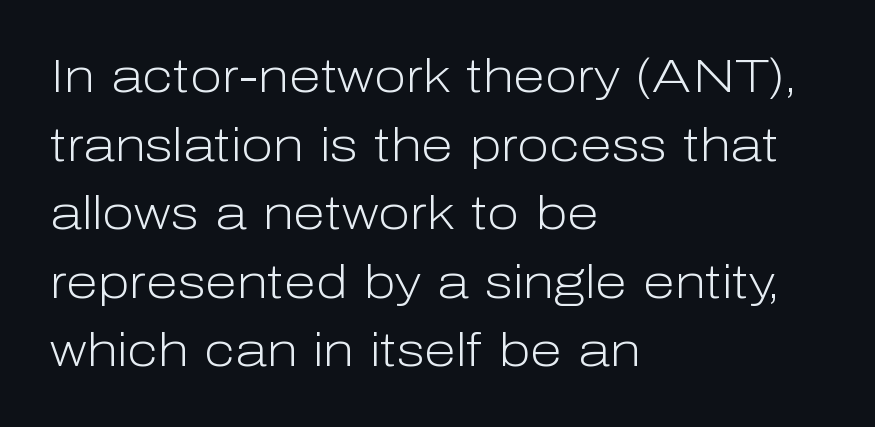
The image shows 47 px light sans-serif type, upright; set left-aligned, normal line spacing (1.46x), normal letter spacing, not underlined; low stroke contrast and a medium x-height.
